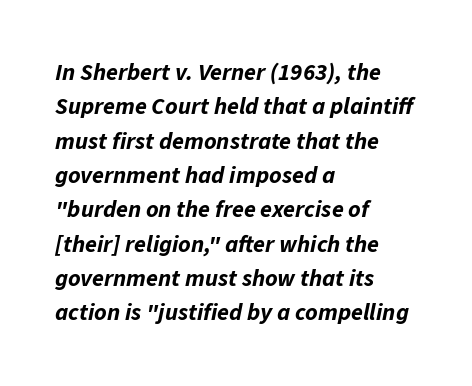
{"italic": "yes", "lean": "right", "slant_degrees": 11, "bold": "yes", "underline": "no", "align": "left", "line_spacing": "normal", "line_spacing_ratio": 1.43, "letter_spacing": "normal", "letter_spacing_em": 0.0, "glyph_px": 24}
